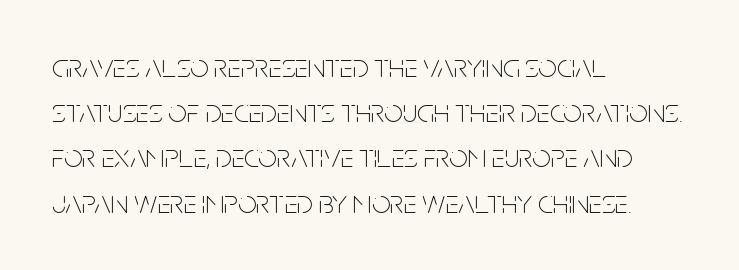
Q: Is the text bold? A: No.
Q: Is the text italic (slanted)? A: No, it is upright.
Q: Is the typeface a serif or a sans-serif typeface? A: Sans-serif.
Q: Is the text underlined? A: No.
Q: How is the paragraph aligned? A: Left-aligned.
Q: Is the spacing between letters normal or unusually wide? A: Normal.
Q: Is the spacing between lines tight, normal or loose? A: Normal.
Q: Width (condensed, normal, or wide)? A: Condensed.
Q: Stroke contrast? A: Low.
Q: x-height? A: Large.
Q: Monospaced? A: No.
